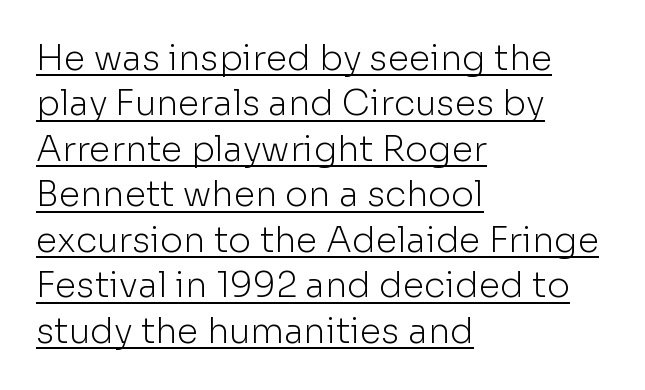
{"serif": "no", "italic": "no", "bold": "no", "weight": "light", "width": "normal", "stroke_contrast": "low", "x_height": "medium", "monospaced": "no", "underline": "yes", "align": "left", "line_spacing": "normal", "line_spacing_ratio": 1.3, "letter_spacing": "normal", "letter_spacing_em": 0.0, "glyph_px": 35}
